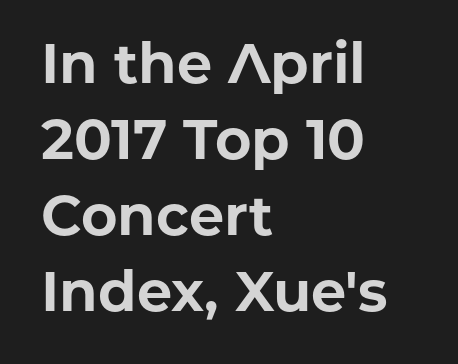
The image shows 56 px bold sans-serif type, upright; set left-aligned, normal line spacing (1.36x), normal letter spacing, not underlined; low stroke contrast and a medium x-height.
